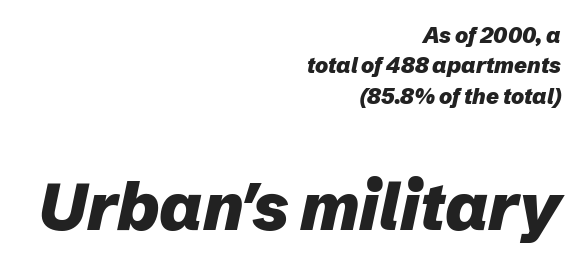
The image shows 66 px heavy type, italic (leaning right); set right-aligned, normal line spacing (1.38x), normal letter spacing, not underlined; the second (bottom) block is 3.0x larger; low stroke contrast and a medium x-height.
